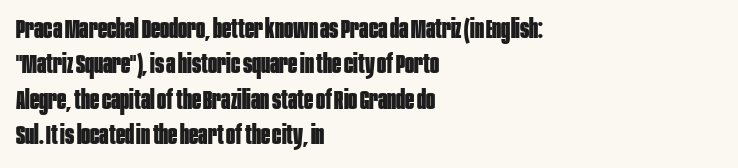
The image shows 27 px bold type, upright; set left-aligned, normal line spacing (1.31x), normal letter spacing, not underlined.
